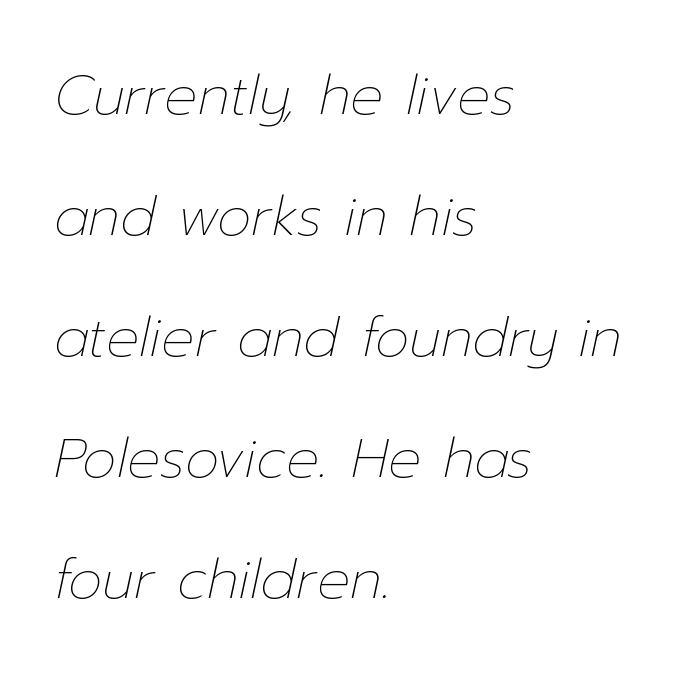
The image shows 55 px thin type, italic (leaning right); set left-aligned, loose line spacing (2.2x), normal letter spacing, not underlined; low stroke contrast and a medium x-height.
